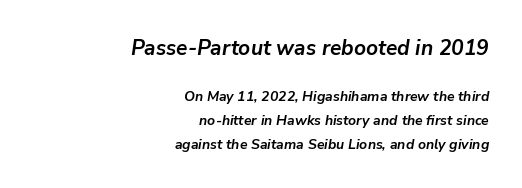
{"italic": "yes", "lean": "right", "slant_degrees": 9, "bold": "yes", "underline": "no", "align": "right", "line_spacing_ratio": 1.72, "letter_spacing": "normal", "letter_spacing_em": 0.0, "larger_block": "first", "size_ratio": 1.5, "glyph_px": 21}
